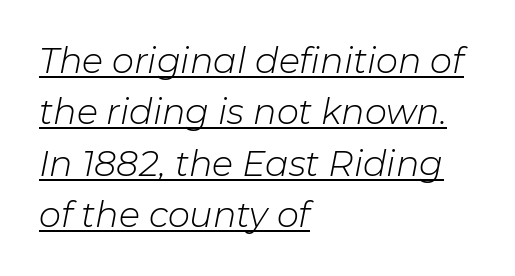
Q: Is the text bold? A: No.
Q: Is the text italic (slanted)? A: Yes, it leans right by about 11 degrees.
Q: Is the text underlined? A: Yes.
Q: How is the paragraph aligned? A: Left-aligned.
Q: Is the spacing between letters normal or unusually wide? A: Normal.
Q: Is the spacing between lines tight, normal or loose? A: Normal.
Q: Width (condensed, normal, or wide)? A: Normal.
Q: Stroke contrast? A: Low.
Q: x-height? A: Medium.
Q: Monospaced? A: No.
